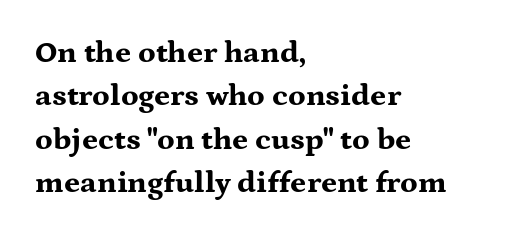
The passage shown is typed in a proportional face where columns would drift. This rendering leaves character spacing at its baseline value. Notice how the stems are strictly vertical — no italics here. Font category for this specimen: serif. The rendering uses a bold face; every stroke is thick and dark.
